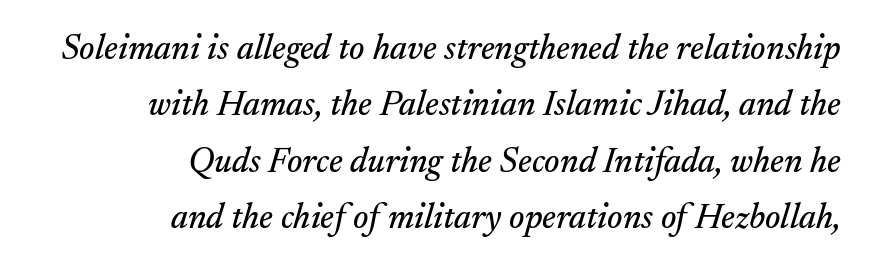
The rag falls on the left side of this text block. Proportional: the letters do not fall into vertical columns. There's an unmistakable incline to the writing here. The specimen omits any rule beneath the text block's lines. The type family on display is of the serif kind. This block has exactly the height ordinary leading produces.
